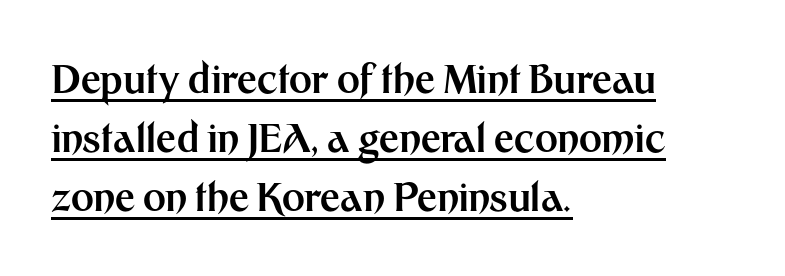
Q: Is the text bold? A: Yes.
Q: Is the text italic (slanted)? A: No, it is upright.
Q: Is the typeface a serif or a sans-serif typeface? A: Sans-serif.
Q: Is the text underlined? A: Yes.
Q: How is the paragraph aligned? A: Left-aligned.
Q: Is the spacing between letters normal or unusually wide? A: Normal.
Q: Is the spacing between lines tight, normal or loose? A: Normal.
Q: Width (condensed, normal, or wide)? A: Normal.
Q: Stroke contrast? A: Medium.
Q: x-height? A: Medium.
Q: Monospaced? A: No.
